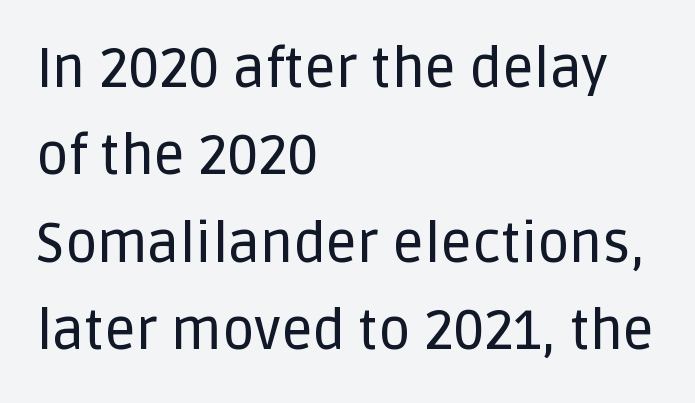
This rendering uses left alignment, leaving the right contour irregular. Interline gaps are of average width in this sample. What stands out about the letter spacing? Nothing — it is the standard amount. The letters stand upright; this is a roman face. A bare baseline throughout the passage. Do the characters align in a grid? No, the font is proportional.
